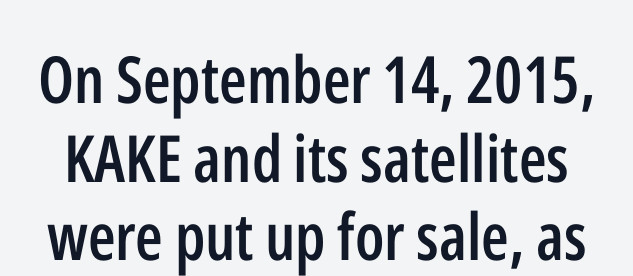
The image shows 65 px semibold, condensed sans-serif type, upright; set line spacing 1.21x, normal letter spacing, not underlined; low stroke contrast and a medium x-height.
